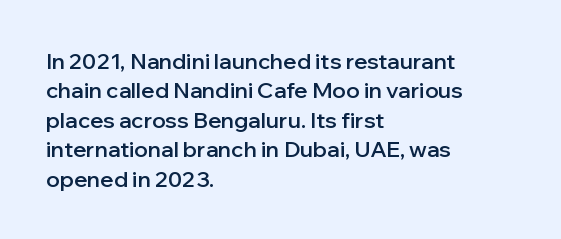
Q: Is the text bold? A: Semi-bold.
Q: Is the text italic (slanted)? A: No, it is upright.
Q: Is the text underlined? A: No.
Q: How is the paragraph aligned? A: Left-aligned.
Q: Is the spacing between letters normal or unusually wide? A: Normal.
Q: Is the spacing between lines tight, normal or loose? A: Normal.
